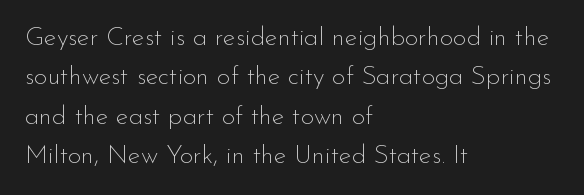
{"italic": "no", "bold": "no", "underline": "no", "align": "left", "line_spacing": "normal", "line_spacing_ratio": 1.51, "letter_spacing": "normal", "letter_spacing_em": 0.0, "glyph_px": 26}
